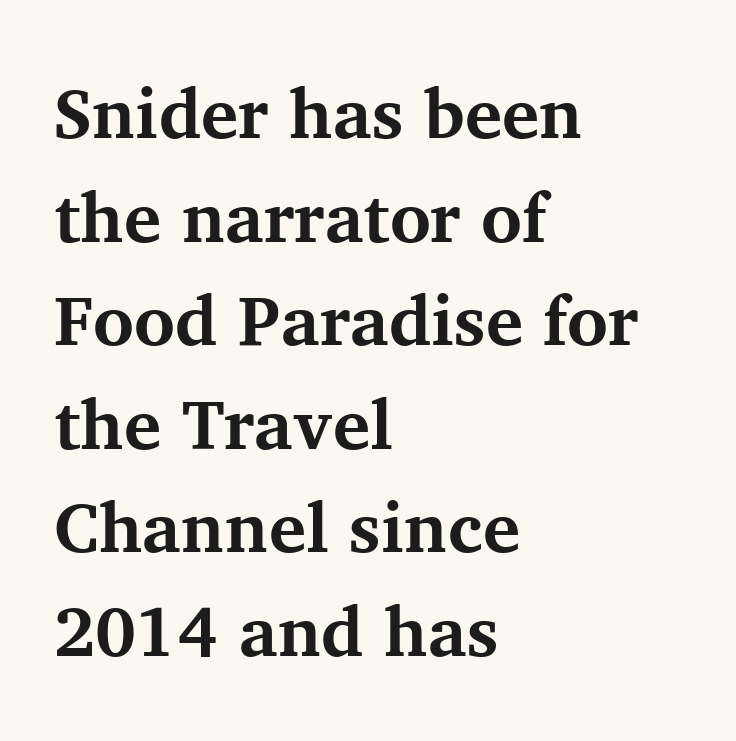
{"serif": "yes", "italic": "no", "bold": "yes", "weight": "bold", "width": "normal", "stroke_contrast": "medium", "x_height": "medium", "monospaced": "no", "underline": "no", "align": "left", "line_spacing": "normal", "line_spacing_ratio": 1.48, "letter_spacing": "normal", "letter_spacing_em": 0.0, "glyph_px": 70}
